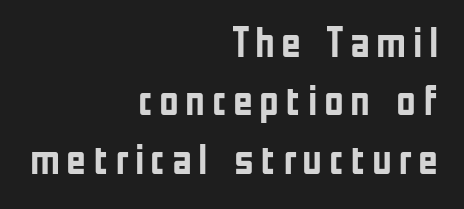
The image shows 43 px semibold, condensed sans-serif type, upright; set right-aligned, normal line spacing (1.36x), not underlined; low stroke contrast and a medium x-height.
